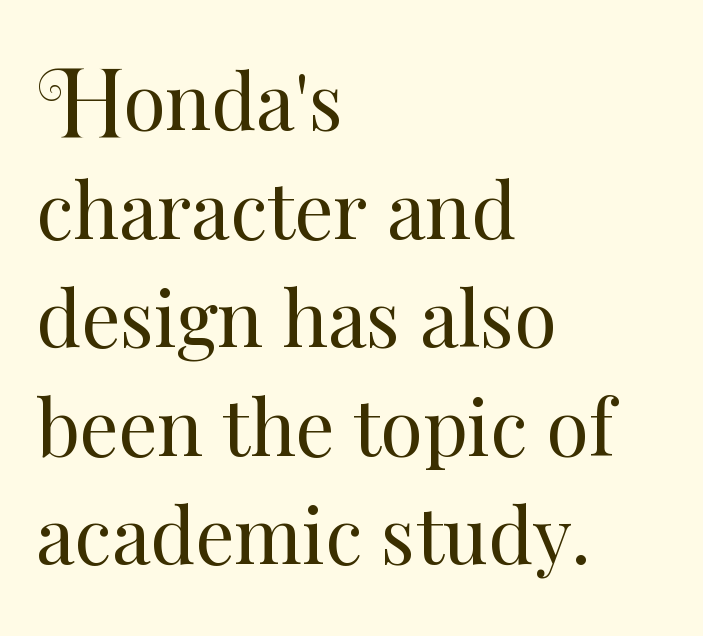
The image shows 77 px regular-weight type, upright; set left-aligned, normal line spacing (1.41x), normal letter spacing, not underlined; medium stroke contrast and a small x-height.
